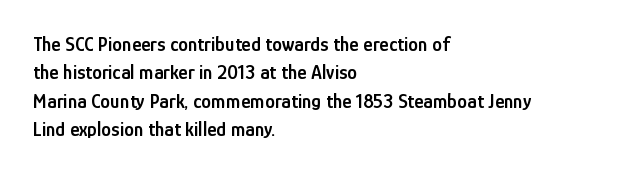
The strokes are fattened partway — semibold, not bold. The typesetter chose a ragged-right arrangement here. The letters sit at their default tracking, neither squeezed nor spread. If you measured baseline to baseline, you'd find a middling distance. The font's upright variant was chosen for this text.
